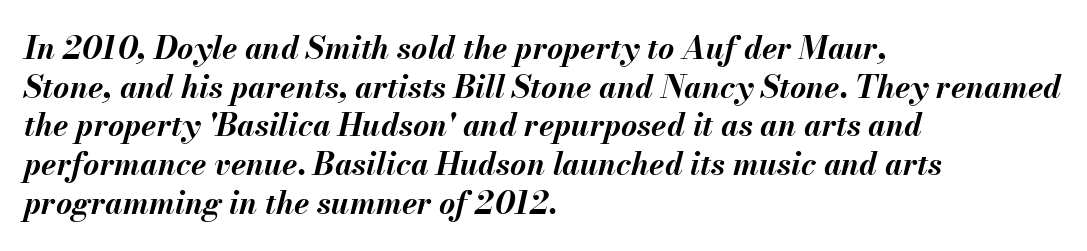
The image shows 31 px bold type, italic (leaning right); set left-aligned, normal line spacing (1.25x), normal letter spacing, not underlined; medium stroke contrast and a small x-height.
